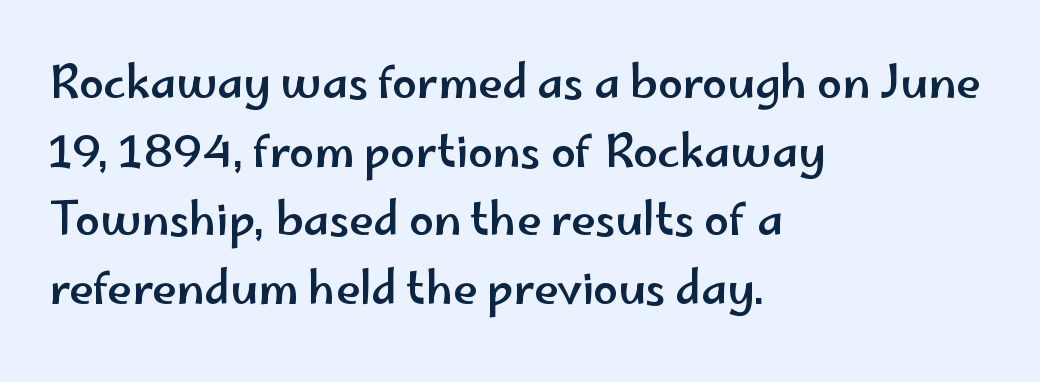
This sample keeps an unexceptional amount of space between lines. Italic: no, the glyphs are upright roman. The line texture is even and compact thanks to regular tracking. The characters display no serif detailing; their extremities are plain. Do the characters align in a grid? No, the font is proportional.
